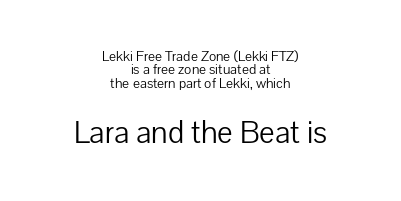
The font's upright variant was chosen for this text. Has an underline been added? It has not. Observe the ordinary spacing: letters are neighbours, not strangers. If you measured baseline to baseline, you'd find a short distance. Notice how the passage keeps no hard edge, just a central spine.
